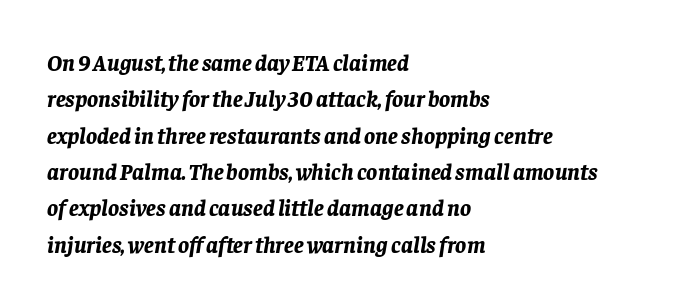
The image shows 23 px bold type, italic (leaning right); set left-aligned, normal line spacing (1.58x), normal letter spacing, not underlined.
